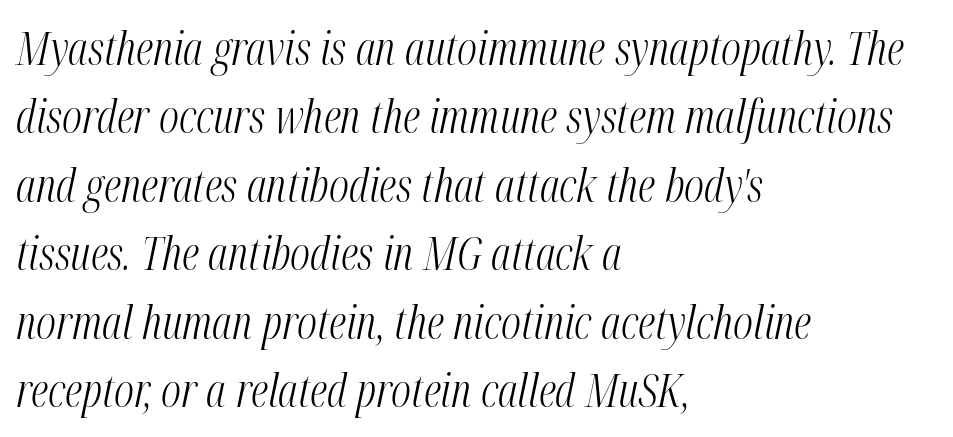
Q: Is the text bold? A: No.
Q: Is the text italic (slanted)? A: Yes, it leans right by about 12 degrees.
Q: Is the text underlined? A: No.
Q: How is the paragraph aligned? A: Left-aligned.
Q: Is the spacing between letters normal or unusually wide? A: Normal.
Q: Is the spacing between lines tight, normal or loose? A: Normal.
Q: Width (condensed, normal, or wide)? A: Condensed.
Q: Stroke contrast? A: Medium.
Q: x-height? A: Medium.
Q: Monospaced? A: No.
